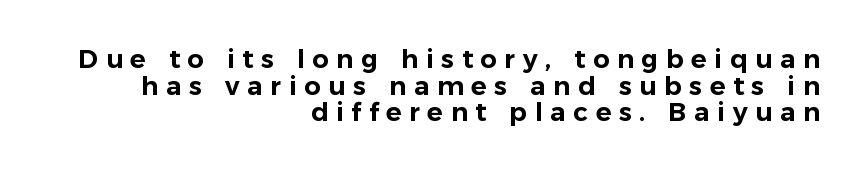
Q: Is the text italic (slanted)? A: No, it is upright.
Q: Is the text underlined? A: No.
Q: How is the paragraph aligned? A: Right-aligned.
Q: Is the spacing between letters normal or unusually wide? A: Unusually wide.
Q: Is the spacing between lines tight, normal or loose? A: Tight.
